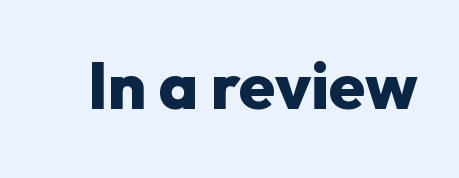
The image shows 66 px heavy sans-serif type, upright; set normal letter spacing, not underlined; low stroke contrast and a medium x-height.
